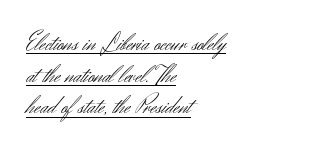
{"bold": "no", "underline": "yes", "align": "left", "line_spacing": "normal", "line_spacing_ratio": 1.27, "letter_spacing": "normal", "letter_spacing_em": 0.0, "glyph_px": 25}
